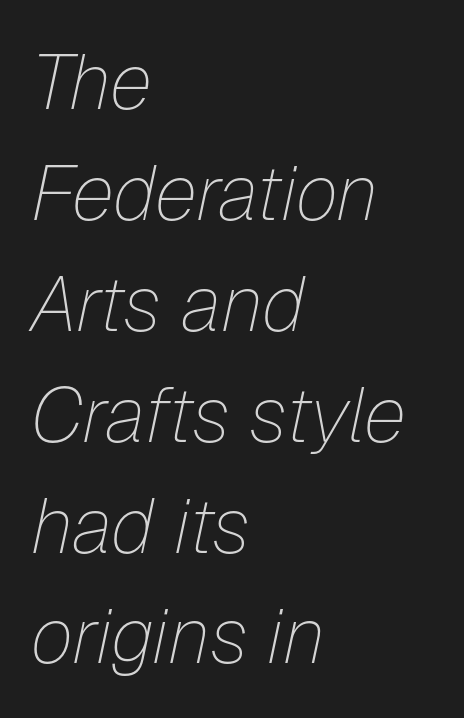
{"italic": "yes", "lean": "right", "slant_degrees": 12, "bold": "no", "weight": "thin", "width": "normal", "stroke_contrast": "low", "x_height": "medium", "monospaced": "no", "underline": "no", "align": "left", "line_spacing": "normal", "line_spacing_ratio": 1.44, "letter_spacing": "normal", "letter_spacing_em": 0.0, "glyph_px": 77}
